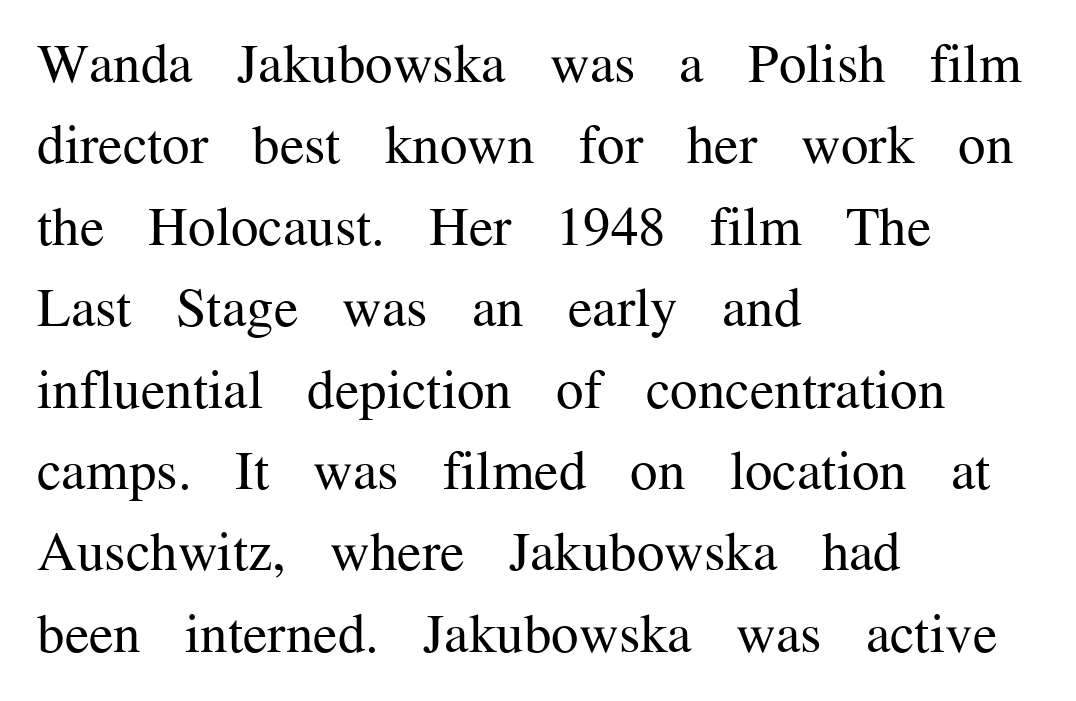
This is roman type, the default non-slanted kind. Look at the bottom of the vertical strokes: they flare into serifs here. This sample has the flowing, uneven cadence of proportional lettering. The horizontal fit of the characters is conventional and even. Stems and bowls with no extra thickness — not bold. The passage shown is not underscored anywhere.
